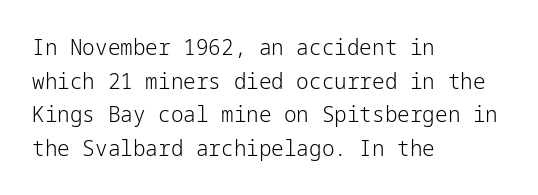
{"italic": "no", "bold": "no", "underline": "no", "align": "left", "line_spacing": "normal", "line_spacing_ratio": 1.6, "letter_spacing": "normal", "letter_spacing_em": 0.0, "glyph_px": 21}
